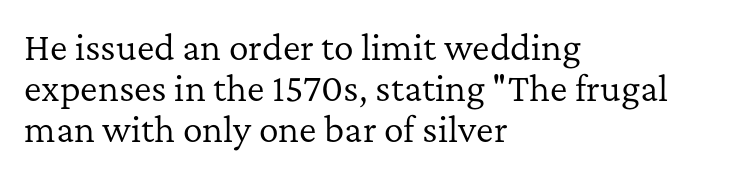
{"serif": "yes", "italic": "no", "bold": "no", "weight": "regular", "width": "normal", "stroke_contrast": "low", "x_height": "medium", "monospaced": "no", "underline": "no", "align": "left", "line_spacing": "normal", "line_spacing_ratio": 1.25, "letter_spacing": "normal", "letter_spacing_em": 0.0, "glyph_px": 33}
